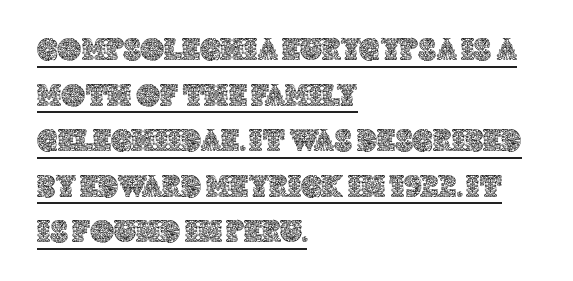
These characters rest on top of a visible drawn line. The designer left line spacing at the default. If you drew a ruler down the left edge, every line would touch it. How are the letters spaced? Ordinarily, with no added tracking. Character widths vary here, with narrow letters taking less room than wide ones.
